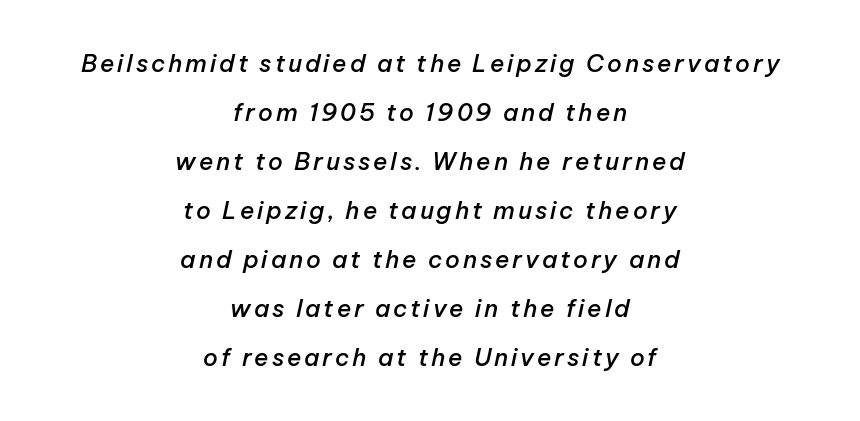
The image shows 24 px text type, italic (leaning right); set centered, loose line spacing (2.04x), not underlined.
